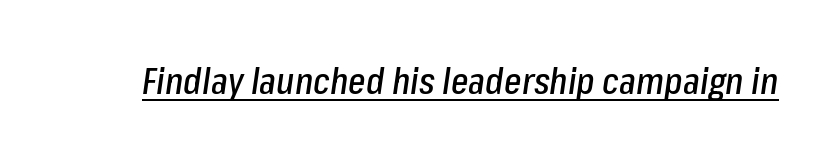
The passage shown is underscored from start to finish. Here the designer chose a conventional face with non-uniform glyph widths. The font's italic variant was chosen for this text. The rendering keeps characters at their native spacing.
